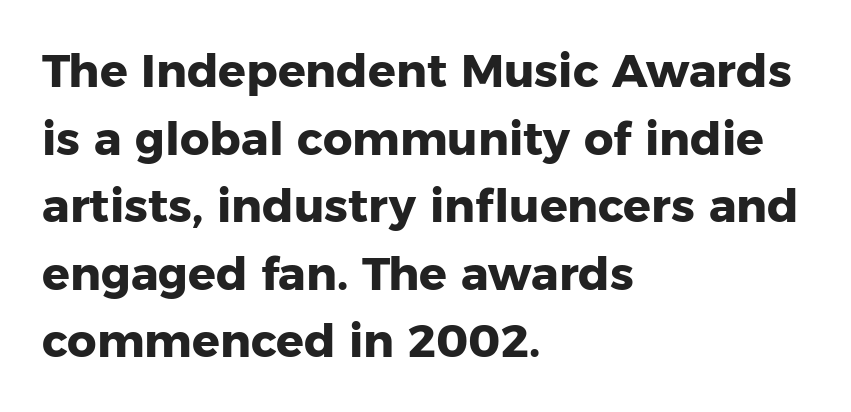
Spacing verdict: proportional, widths tailored to each character. Quick note: underline off. How are the letters spaced? Ordinarily, with no added tracking. If you drew a line through each stem, it would be perfectly vertical. A sans-serif font was chosen for this passage. Compared with typical paragraphs, the rows here are spaced about the same.
